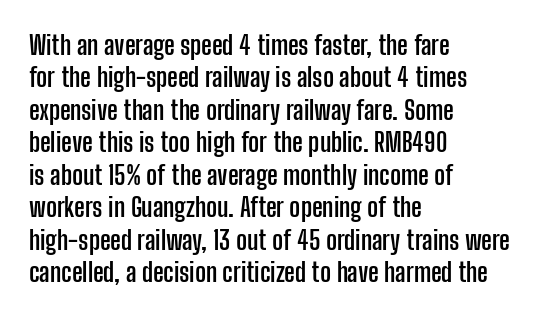
The image shows 26 px bold type, upright; set left-aligned, normal line spacing (1.25x), normal letter spacing, not underlined.
